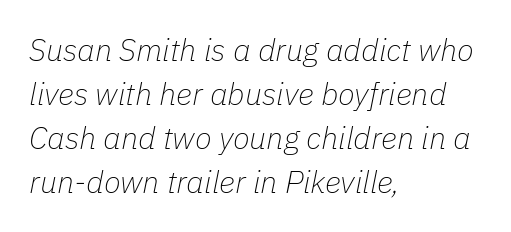
The image shows 31 px thin type, italic (leaning right); set left-aligned, normal line spacing (1.42x), normal letter spacing, not underlined; low stroke contrast and a medium x-height.
